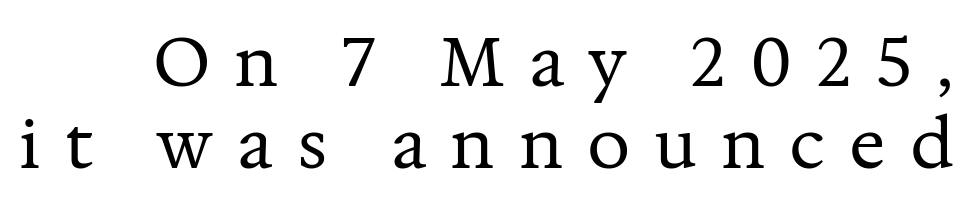
{"serif": "yes", "italic": "no", "bold": "no", "weight": "regular", "width": "normal", "stroke_contrast": "medium", "x_height": "medium", "monospaced": "no", "underline": "no", "line_spacing_ratio": 1.2, "letter_spacing": "wide", "letter_spacing_em": 0.35, "glyph_px": 68}
